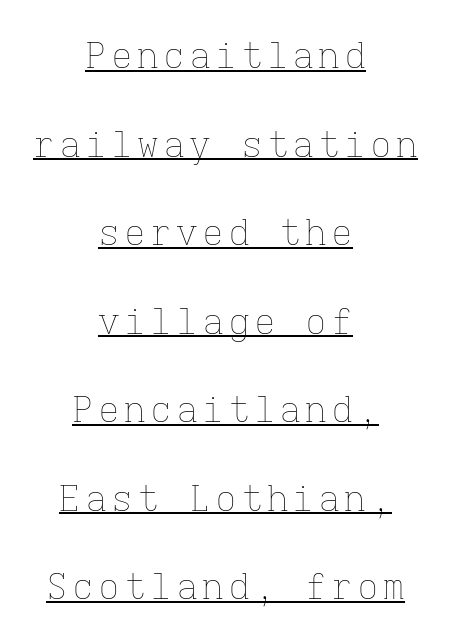
The face looks like a standard text weight, possibly lighter. Is this a fixed-width face? Yes — each glyph sits in an identical cell. The letters stand straight up with perfectly vertical stems. Descenders here cross a horizontal rule under the line. The lines are quadded center. What's the leading like? Stretched, with rows far apart.
